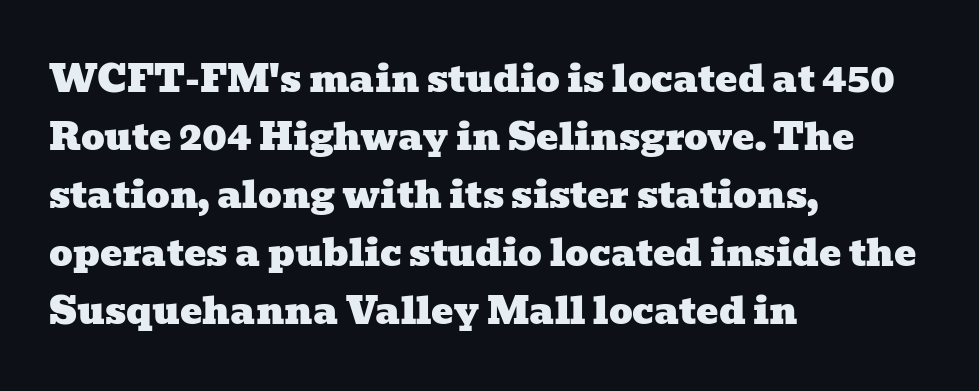
To sum up the face: it has serifs. Baseline-to-baseline distance is the conventional proportion of letter height. The letters advance in unequal steps, a hallmark of proportional type. The face used here is rendered with its standard letterfit.
